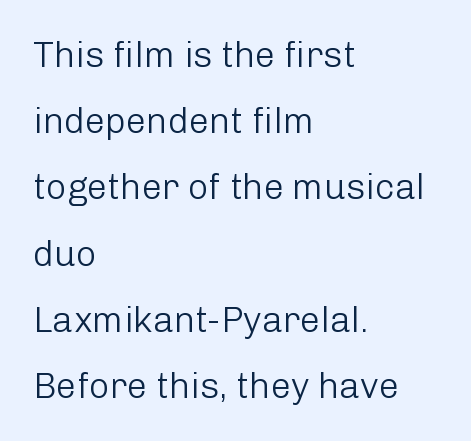
{"serif": "no", "italic": "no", "bold": "no", "weight": "light", "width": "normal", "stroke_contrast": "low", "x_height": "medium", "monospaced": "no", "underline": "no", "align": "left", "line_spacing_ratio": 1.84, "letter_spacing": "normal", "letter_spacing_em": 0.0, "glyph_px": 36}
